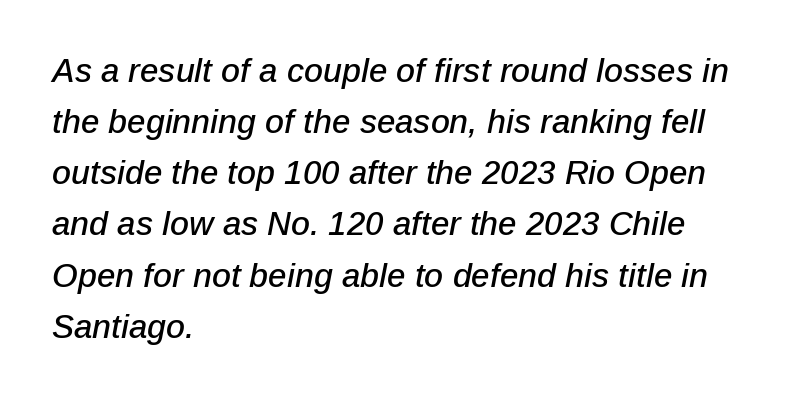
This sample has the flowing, uneven cadence of proportional lettering. Is the type slanted? Yes — the strokes lean at a clear angle. The face used here is rendered with its standard letterfit. One glance says typical: line gaps are just what's usual. The setting favours the left margin, as ordinary paragraphs usually do.
